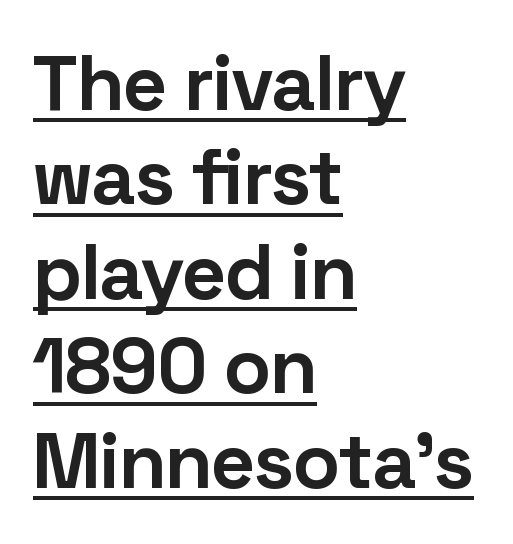
{"serif": "no", "italic": "no", "bold": "yes", "weight": "bold", "width": "normal", "stroke_contrast": "low", "x_height": "medium", "monospaced": "no", "underline": "yes", "align": "left", "line_spacing_ratio": 1.21, "letter_spacing": "normal", "letter_spacing_em": 0.0, "glyph_px": 78}
